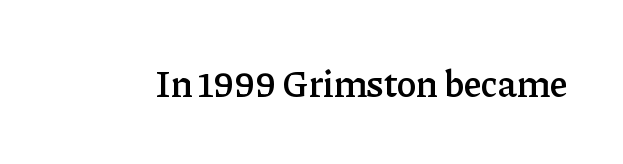
The image shows 37 px semibold serif type, upright; set normal letter spacing, not underlined; low stroke contrast and a medium x-height.
